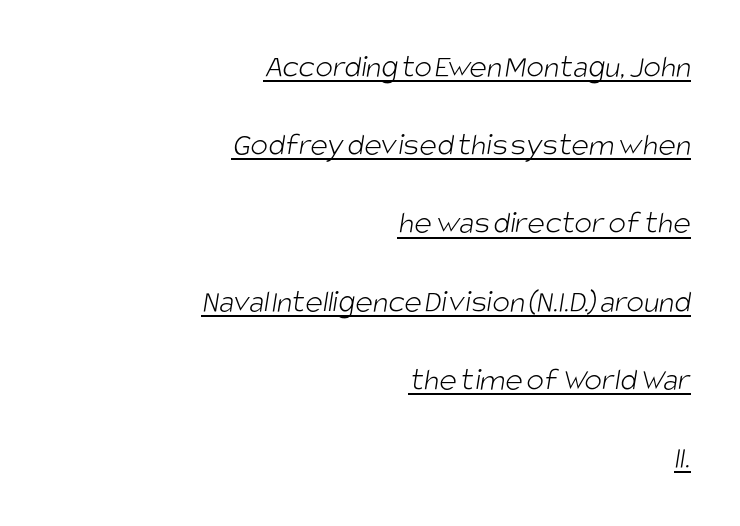
Tracking value appears to be zero — textbook default spacing. You can tell from the bare stems that sans-serif type was used. Stroke thickness stays within the range of a standard reading face or lighter. Airy leading.
